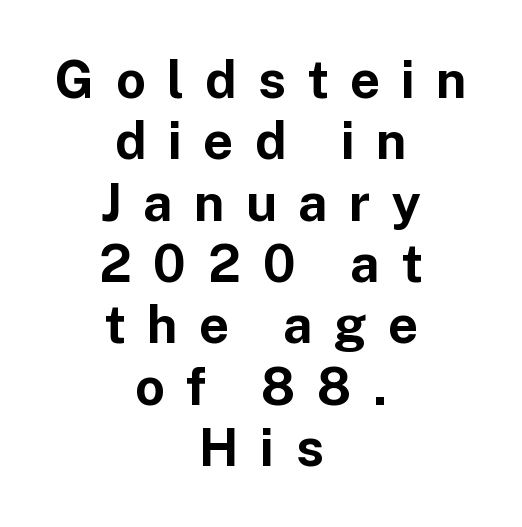
Q: Is the text bold? A: Yes.
Q: Is the text italic (slanted)? A: No, it is upright.
Q: Is the typeface a serif or a sans-serif typeface? A: Sans-serif.
Q: Is the text underlined? A: No.
Q: How is the paragraph aligned? A: Centered.
Q: Is the spacing between letters normal or unusually wide? A: Unusually wide.
Q: Width (condensed, normal, or wide)? A: Normal.
Q: Stroke contrast? A: Low.
Q: x-height? A: Medium.
Q: Monospaced? A: No.
